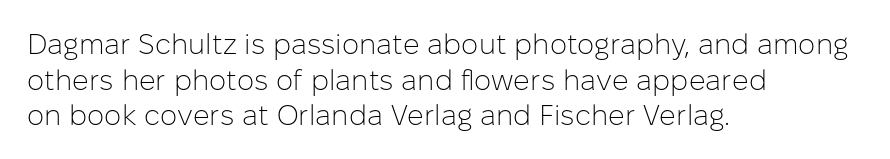
{"serif": "no", "italic": "no", "bold": "no", "weight": "light", "width": "normal", "stroke_contrast": "low", "x_height": "medium", "monospaced": "no", "underline": "no", "align": "left", "line_spacing_ratio": 1.23, "letter_spacing": "normal", "letter_spacing_em": 0.0, "glyph_px": 29}
